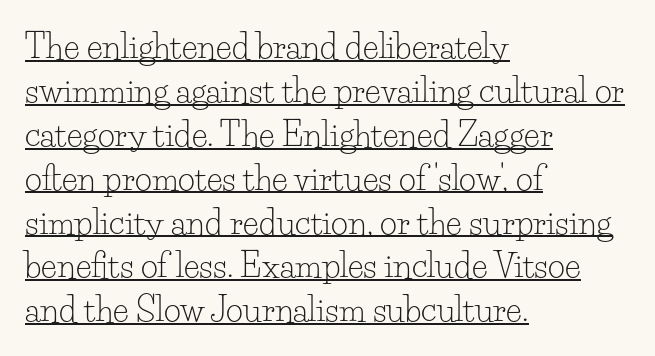
A light-to-regular cut is what we see here. A serif font was chosen for this passage. Rendered with straight, roman letterforms. The setting favours the left margin, as ordinary paragraphs usually do. Does a line run under the words? Yes, clearly.
